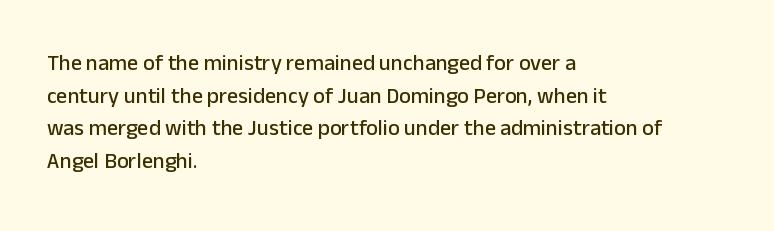
The image shows 22 px text type, upright; set left-aligned, normal line spacing (1.48x), normal letter spacing, not underlined.
